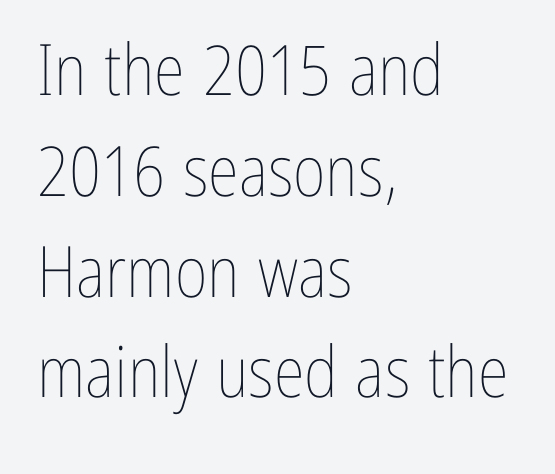
Q: Is the text bold? A: No.
Q: Is the text italic (slanted)? A: No, it is upright.
Q: Is the text underlined? A: No.
Q: How is the paragraph aligned? A: Left-aligned.
Q: Is the spacing between letters normal or unusually wide? A: Normal.
Q: Is the spacing between lines tight, normal or loose? A: Normal.
Q: Width (condensed, normal, or wide)? A: Condensed.
Q: Stroke contrast? A: Low.
Q: x-height? A: Medium.
Q: Monospaced? A: No.
